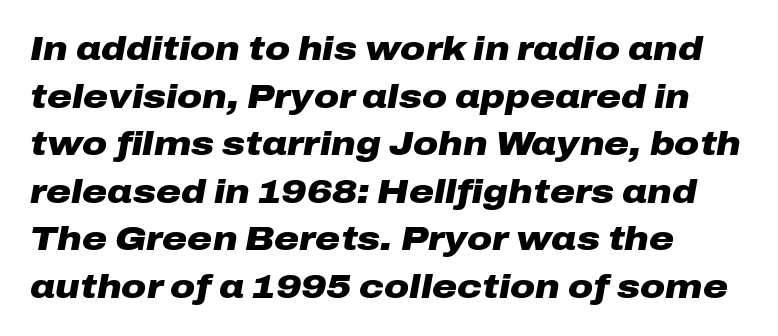
The image shows 34 px heavy, wide type, italic (leaning right); set left-aligned, normal line spacing (1.4x), normal letter spacing, not underlined; low stroke contrast and a medium x-height.
